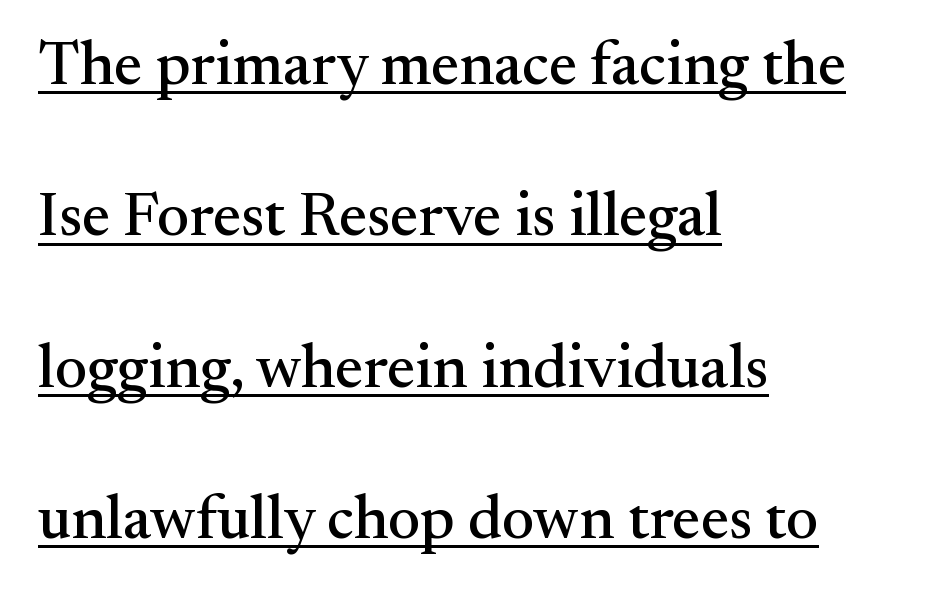
Is this a sans? No — the strokes have serifs. Does the copy run flush right? No — it runs flush left. The letters stand straight up with perfectly vertical stems. Is the letter spacing exaggerated? No — it looks like the ordinary default. A baseline rule has been typeset under these characters. Regarding leading, the lines here are spaced well apart.
